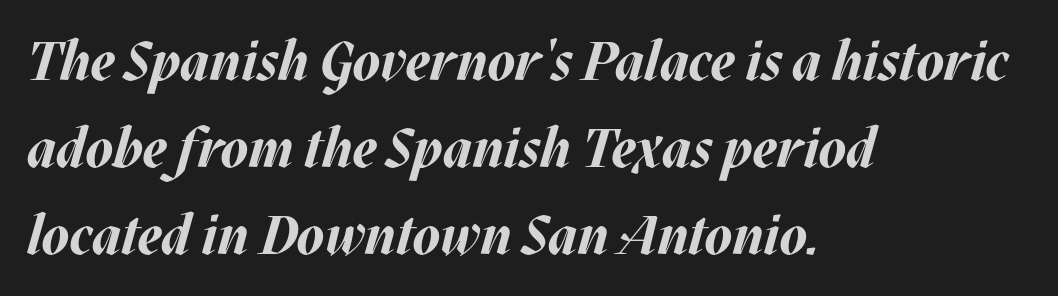
What stands out about the letter spacing? Nothing — it is the standard amount. Students, this is bold: see how much ink each stroke carries. The leading is moderate, giving the passage an even texture. The space beneath each line is pristine and unruled.
